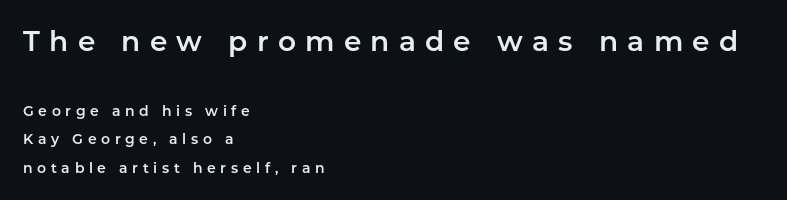
Q: Is the text italic (slanted)? A: No, it is upright.
Q: Is the typeface a serif or a sans-serif typeface? A: Sans-serif.
Q: Is the text underlined? A: No.
Q: How is the paragraph aligned? A: Left-aligned.
Q: Is the spacing between letters normal or unusually wide? A: Unusually wide.
Q: Is the spacing between lines tight, normal or loose? A: Loose.
Q: Which block of text is set in a larger size, the first (top) or the second (bottom)? A: The first (top) one.
Q: Width (condensed, normal, or wide)? A: Normal.
Q: Stroke contrast? A: Low.
Q: x-height? A: Medium.
Q: Monospaced? A: No.
